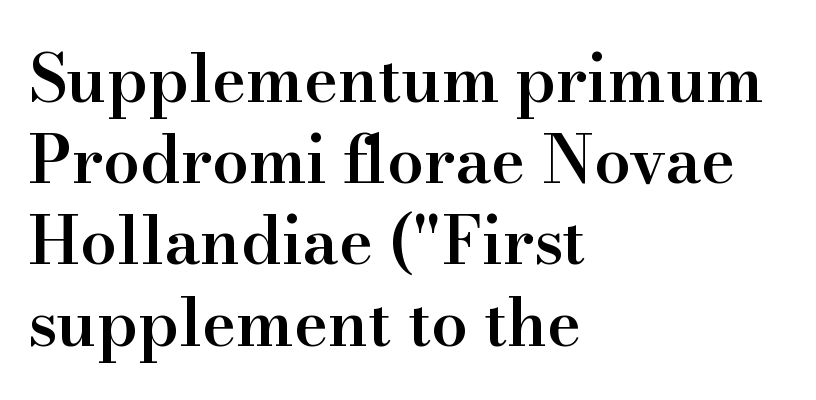
The image shows 65 px semibold serif type, upright; set left-aligned, normal line spacing (1.25x), normal letter spacing, not underlined; high stroke contrast and a small x-height.
